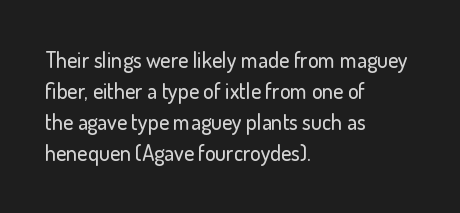
Q: Is the text italic (slanted)? A: No, it is upright.
Q: Is the text underlined? A: No.
Q: How is the paragraph aligned? A: Left-aligned.
Q: Is the spacing between letters normal or unusually wide? A: Normal.
Q: Is the spacing between lines tight, normal or loose? A: Normal.
